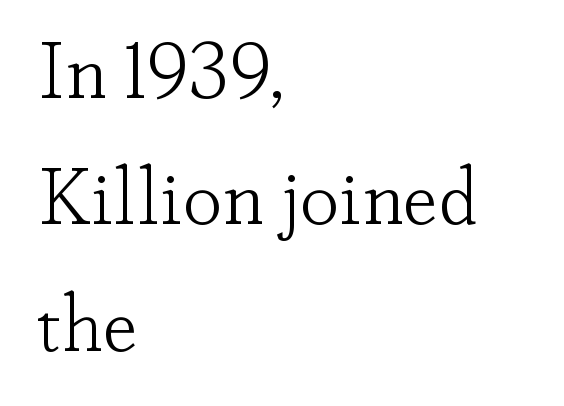
{"serif": "yes", "italic": "no", "bold": "no", "weight": "light", "width": "normal", "stroke_contrast": "low", "x_height": "small", "monospaced": "no", "underline": "no", "align": "left", "line_spacing": "normal", "line_spacing_ratio": 1.6, "letter_spacing": "normal", "letter_spacing_em": 0.0, "glyph_px": 79}
